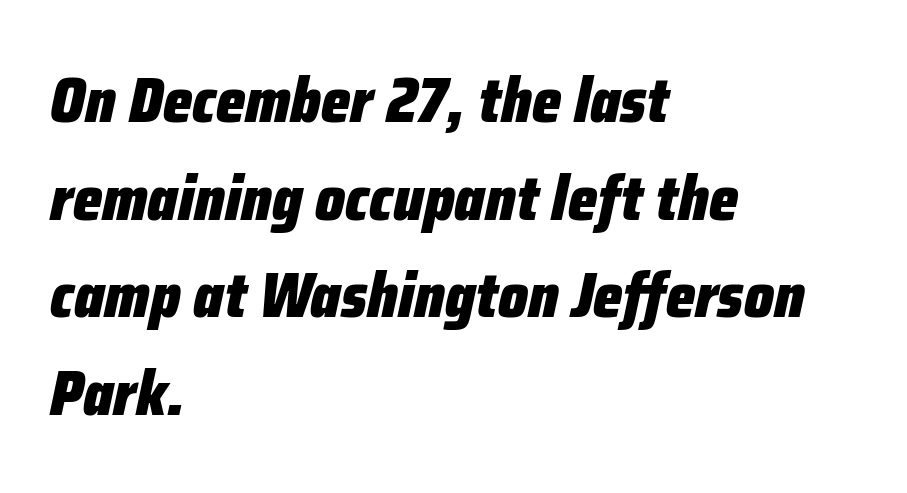
Q: Is the text bold? A: Yes.
Q: Is the text italic (slanted)? A: Yes, it leans right by about 12 degrees.
Q: Is the text underlined? A: No.
Q: How is the paragraph aligned? A: Left-aligned.
Q: Is the spacing between letters normal or unusually wide? A: Normal.
Q: Is the spacing between lines tight, normal or loose? A: Normal.
Q: Width (condensed, normal, or wide)? A: Condensed.
Q: Stroke contrast? A: Low.
Q: x-height? A: Medium.
Q: Monospaced? A: No.
